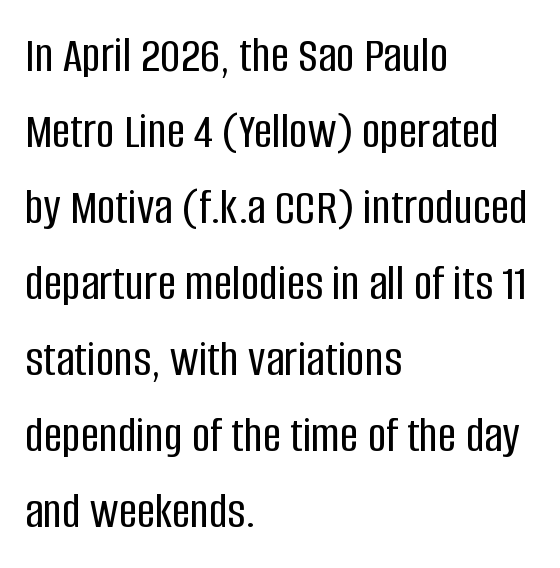
Every row of glyphs begins at an identical x-position on the left. Regarding serifs, this sample does without them. Quick note: not italic, upright. Line spacing here is normal. The passage shown is typed in a proportional face where columns would drift. Default kerning and tracking; the words read as compact shapes.
